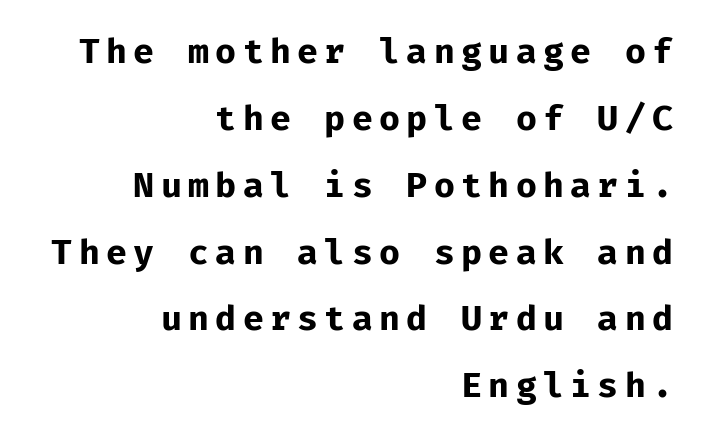
Short and long lines alike share a common ending point at right. Every character here occupies the same horizontal width, giving the sample a typewriter-like rhythm. Vertical spacing — loose. Quick note: not italic, upright. The passage shown is not underscored anywhere. The letters are bold, with thick, heavy strokes.
